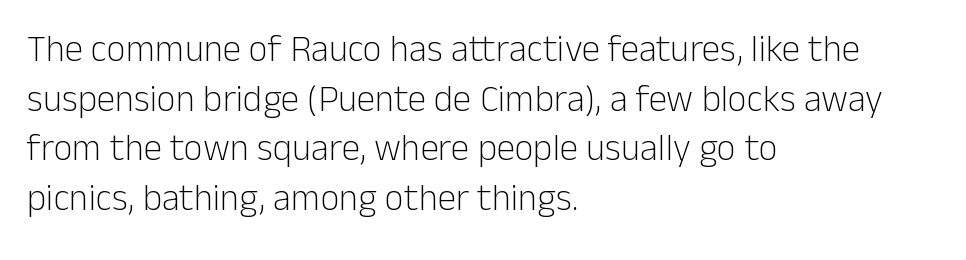
Serifs: no, the terminals of the letterforms are clean. If you drew a line through each stem, it would be perfectly vertical. Each line starts at the same left margin while the right side varies. Successive baselines arrive at the customary interval. The passage shown is typed in a proportional face where columns would drift. Between one letter and the next there's only the usual sliver of space.
